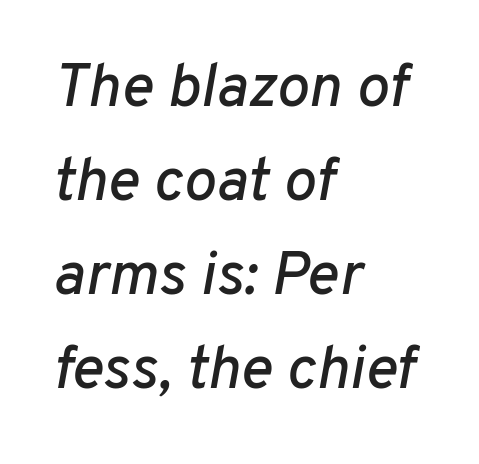
{"italic": "yes", "lean": "right", "slant_degrees": 10, "width": "normal", "stroke_contrast": "low", "x_height": "medium", "monospaced": "no", "underline": "no", "align": "left", "line_spacing": "normal", "line_spacing_ratio": 1.54, "letter_spacing": "normal", "letter_spacing_em": 0.0, "glyph_px": 61}
